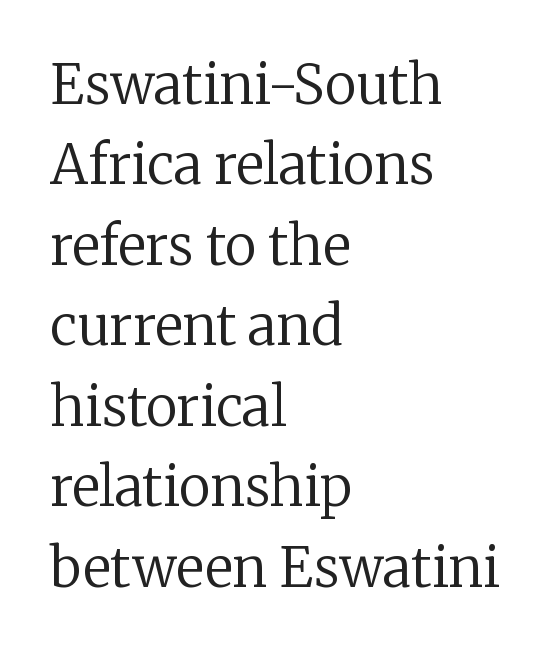
Q: Is the text bold? A: No.
Q: Is the text italic (slanted)? A: No, it is upright.
Q: Is the typeface a serif or a sans-serif typeface? A: Serif.
Q: Is the text underlined? A: No.
Q: How is the paragraph aligned? A: Left-aligned.
Q: Is the spacing between letters normal or unusually wide? A: Normal.
Q: Is the spacing between lines tight, normal or loose? A: Normal.
Q: Width (condensed, normal, or wide)? A: Normal.
Q: Stroke contrast? A: Low.
Q: x-height? A: Medium.
Q: Monospaced? A: No.
